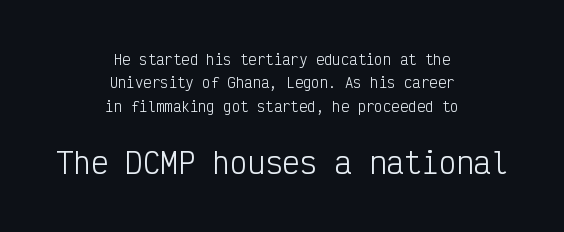
Glance below the letters and you will spot only blank space. Rows of type keep a routine distance in the vertical direction. The characters are drawn with everyday or finer stroke widths. If you folded the block vertically in half, each line would mirror itself in length. How are the letters spaced? Ordinarily, with no added tracking.
